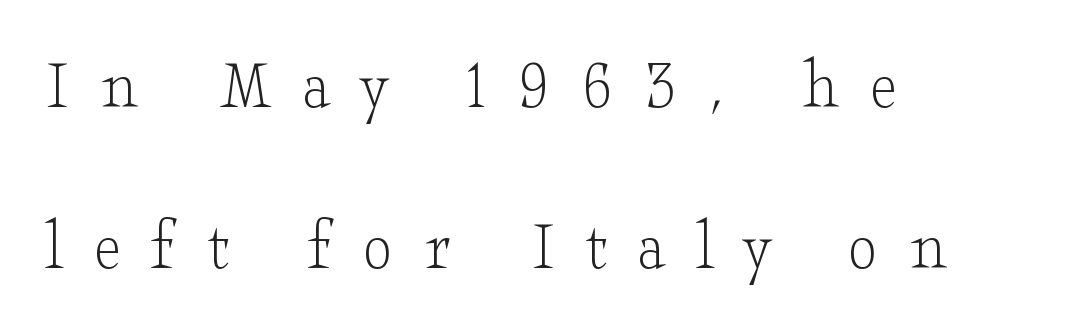
{"serif": "yes", "italic": "no", "bold": "no", "weight": "light", "width": "wide", "stroke_contrast": "low", "x_height": "small", "monospaced": "no", "underline": "no", "align": "left", "line_spacing": "loose", "line_spacing_ratio": 2.24, "letter_spacing": "wide", "letter_spacing_em": 0.43, "glyph_px": 72}
